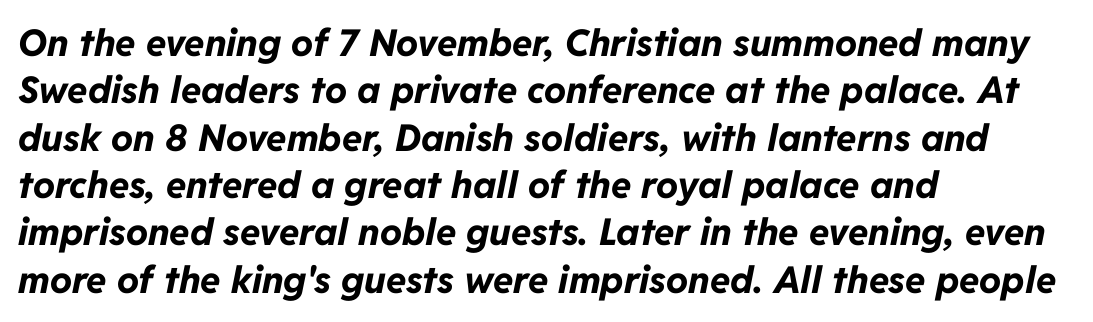
Horizontal bands of white between lines are of average thickness. Visually the block forms a straight wall on the left and a jagged coastline on the right. Students, this is bold: see how much ink each stroke carries. Honestly, the letter spacing is just normal — you wouldn't notice it. Italic: yes, the glyphs are oblique. The area under the type is left untouched.
